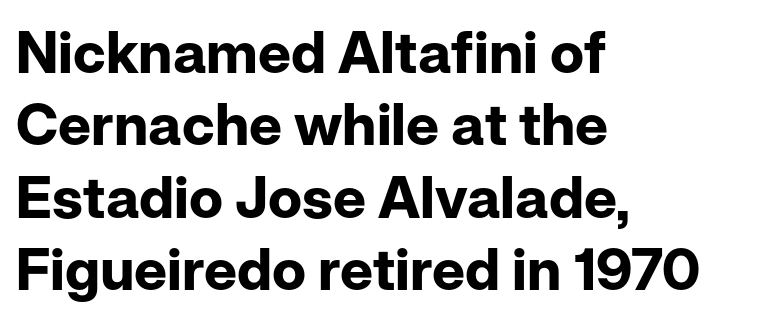
{"serif": "no", "italic": "no", "bold": "yes", "weight": "bold", "width": "normal", "stroke_contrast": "low", "x_height": "medium", "monospaced": "no", "underline": "no", "align": "left", "line_spacing": "normal", "line_spacing_ratio": 1.25, "letter_spacing": "normal", "letter_spacing_em": 0.0, "glyph_px": 58}
